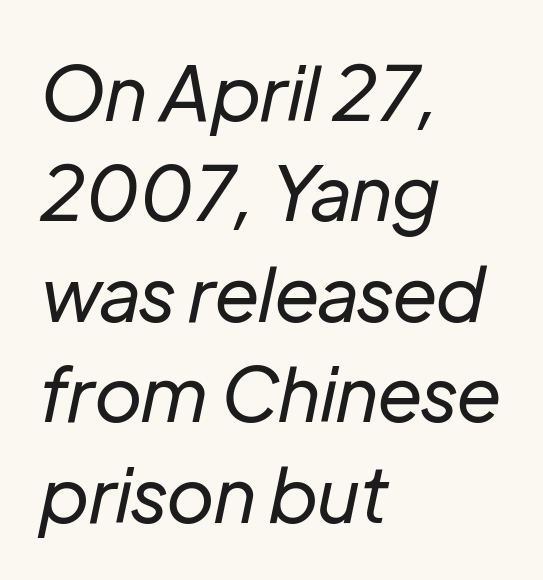
{"italic": "yes", "lean": "right", "slant_degrees": 12, "bold": "no", "weight": "regular", "width": "normal", "stroke_contrast": "low", "x_height": "medium", "monospaced": "no", "underline": "no", "align": "left", "line_spacing": "normal", "line_spacing_ratio": 1.34, "letter_spacing": "normal", "letter_spacing_em": 0.0, "glyph_px": 75}
